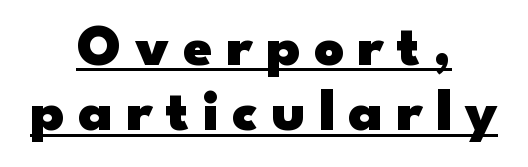
The image shows 59 px heavy, wide sans-serif type, upright; set centered, tight line spacing (1.11x), unusually wide letter spacing (+0.23 em), underlined; low stroke contrast and a small x-height.
